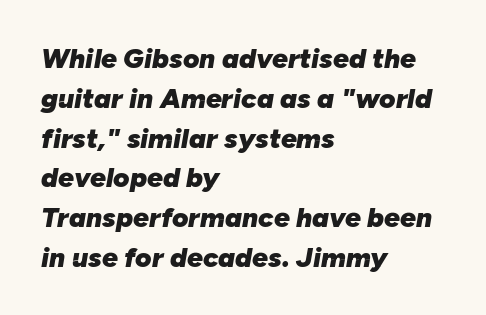
Q: Is the text bold? A: Yes.
Q: Is the text italic (slanted)? A: Yes, it leans right by about 10 degrees.
Q: Is the text underlined? A: No.
Q: How is the paragraph aligned? A: Left-aligned.
Q: Is the spacing between letters normal or unusually wide? A: Normal.
Q: Is the spacing between lines tight, normal or loose? A: Normal.
Q: Width (condensed, normal, or wide)? A: Normal.
Q: Stroke contrast? A: Low.
Q: x-height? A: Medium.
Q: Monospaced? A: No.
